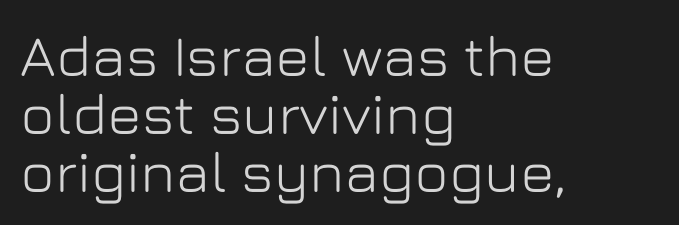
{"serif": "no", "italic": "no", "width": "normal", "stroke_contrast": "low", "x_height": "medium", "monospaced": "no", "underline": "no", "align": "left", "line_spacing": "tight", "line_spacing_ratio": 1.0, "letter_spacing": "normal", "letter_spacing_em": 0.0, "glyph_px": 58}
